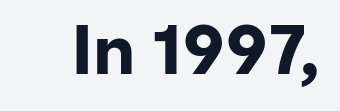
Q: Is the text bold? A: Yes.
Q: Is the text italic (slanted)? A: No, it is upright.
Q: Is the typeface a serif or a sans-serif typeface? A: Sans-serif.
Q: Is the text underlined? A: No.
Q: Is the spacing between letters normal or unusually wide? A: Normal.
Q: Width (condensed, normal, or wide)? A: Normal.
Q: Stroke contrast? A: Low.
Q: x-height? A: Medium.
Q: Monospaced? A: No.
